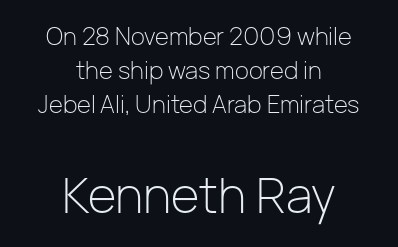
Q: Is the text bold? A: No.
Q: Is the text italic (slanted)? A: No, it is upright.
Q: Is the typeface a serif or a sans-serif typeface? A: Sans-serif.
Q: Is the text underlined? A: No.
Q: How is the paragraph aligned? A: Centered.
Q: Is the spacing between letters normal or unusually wide? A: Normal.
Q: Is the spacing between lines tight, normal or loose? A: Normal.
Q: Which block of text is set in a larger size, the first (top) or the second (bottom)? A: The second (bottom) one.
Q: Width (condensed, normal, or wide)? A: Normal.
Q: Stroke contrast? A: Low.
Q: x-height? A: Medium.
Q: Monospaced? A: No.
